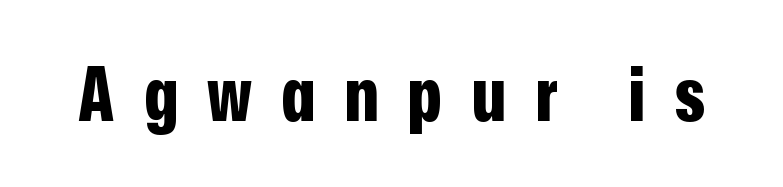
{"serif": "no", "italic": "no", "bold": "yes", "weight": "bold", "width": "condensed", "stroke_contrast": "low", "x_height": "medium", "monospaced": "no", "underline": "no", "letter_spacing": "wide", "letter_spacing_em": 0.39, "glyph_px": 75}
